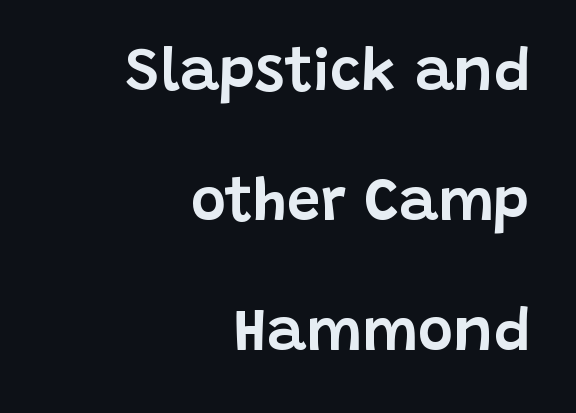
Q: Is the text italic (slanted)? A: No, it is upright.
Q: Is the typeface a serif or a sans-serif typeface? A: Sans-serif.
Q: Is the text underlined? A: No.
Q: How is the paragraph aligned? A: Right-aligned.
Q: Is the spacing between letters normal or unusually wide? A: Normal.
Q: Is the spacing between lines tight, normal or loose? A: Loose.
Q: Width (condensed, normal, or wide)? A: Normal.
Q: Stroke contrast? A: Low.
Q: x-height? A: Large.
Q: Monospaced? A: No.
